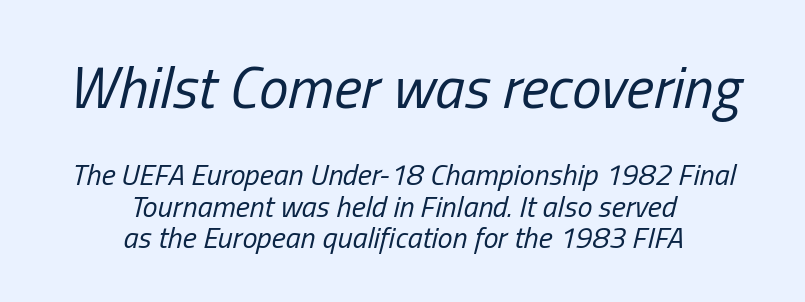
Q: Is the text bold? A: No.
Q: Is the text italic (slanted)? A: Yes, it leans right by about 13 degrees.
Q: Is the text underlined? A: No.
Q: How is the paragraph aligned? A: Centered.
Q: Is the spacing between letters normal or unusually wide? A: Normal.
Q: Is the spacing between lines tight, normal or loose? A: Tight.
Q: Which block of text is set in a larger size, the first (top) or the second (bottom)? A: The first (top) one.
Q: Width (condensed, normal, or wide)? A: Condensed.
Q: Stroke contrast? A: Low.
Q: x-height? A: Medium.
Q: Monospaced? A: No.
